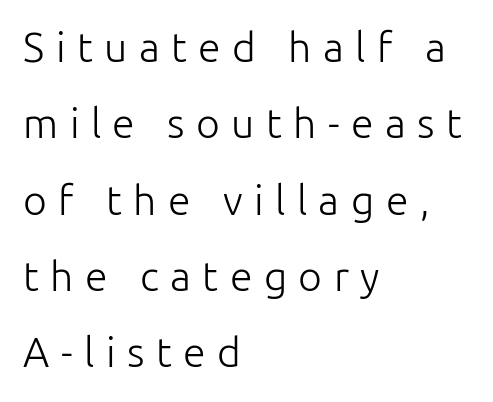
Counters stay open thanks to moderate or lighter strokes. Left-aligned paragraph, ragged on the right. This rendering widens character spacing well past its baseline value. Looks like regular typesetting: each glyph gets only the width it needs.
